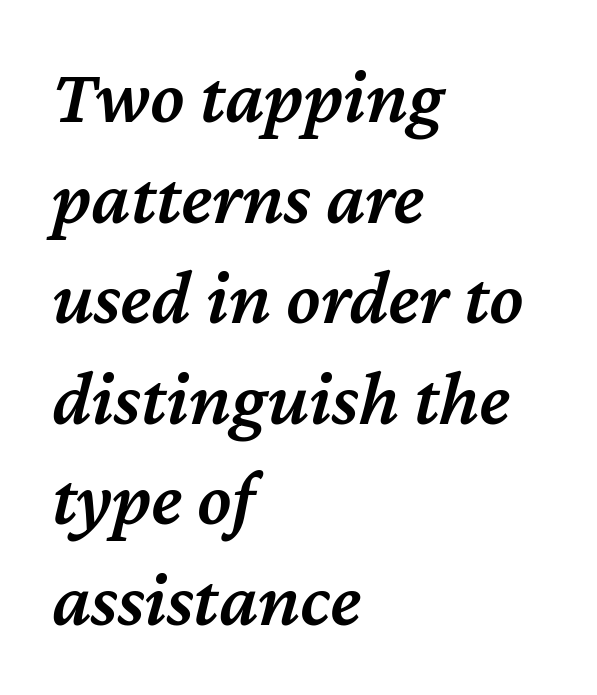
Line spacing here is normal. The face used here is proportionally spaced, like ordinary book or web type. The rendering applies a slant to the glyphs. These lines stack with their left ends in a neat column. A bare baseline throughout the passage. Stems and bowls a touch heavier than normal — semibold.
